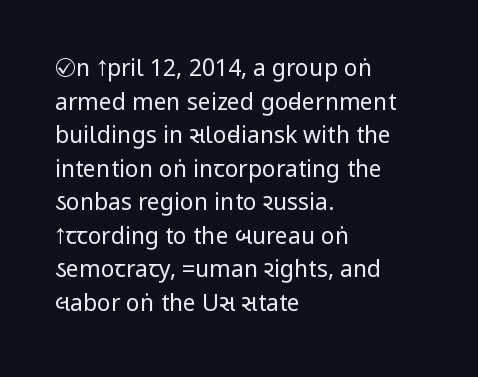
The image shows 23 px text type, upright; set left-aligned, normal line spacing (1.46x), normal letter spacing, not underlined.
